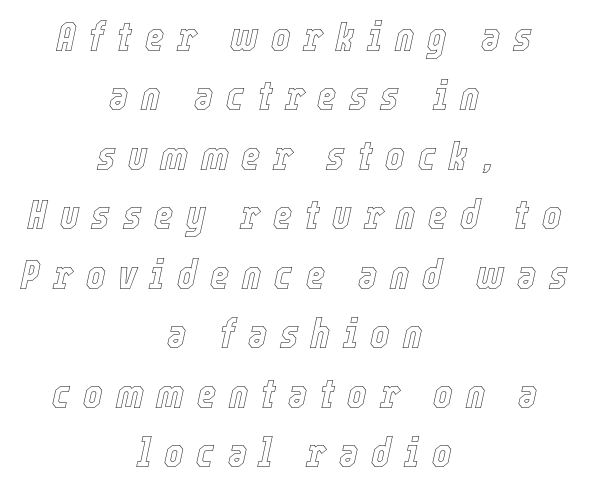
The image shows 41 px condensed type, italic (leaning right); set centered, normal line spacing (1.45x), unusually wide letter spacing (+0.31 em), not underlined; a medium x-height.
